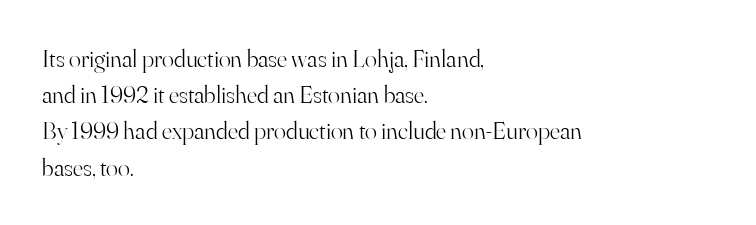
{"italic": "no", "bold": "no", "underline": "no", "align": "left", "line_spacing": "normal", "line_spacing_ratio": 1.45, "letter_spacing": "normal", "letter_spacing_em": 0.0, "glyph_px": 25}
